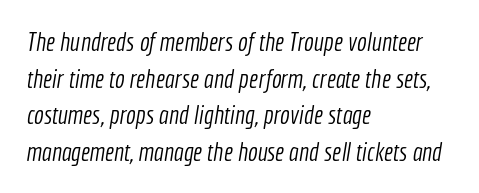
Interline gaps are of average width in this sample. The face looks like a standard text weight, possibly lighter. The line texture is even and compact thanks to regular tracking. Just letters on the line, the space beneath them empty. This sample is left-justified, so line endings fall wherever the words run out.
